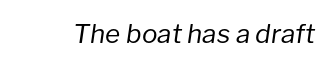
{"italic": "yes", "lean": "right", "slant_degrees": 8, "bold": "no", "underline": "no", "letter_spacing": "normal", "letter_spacing_em": 0.0, "glyph_px": 26}
